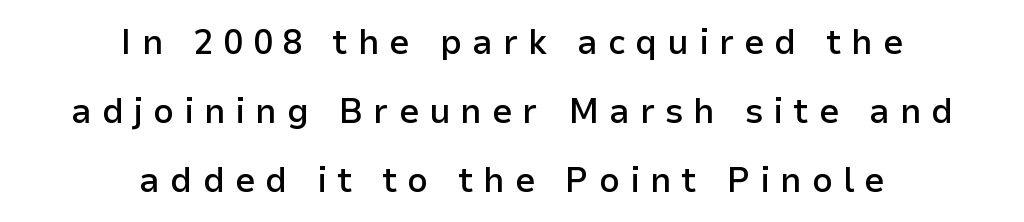
The tracking jumps out immediately: characters are airy and widely separated. In terms of posture, this sample is upright. Descenders are the only things crossing below the line. A typesetter would call this leading open, well beyond the default. Emphasis by weight is partial: semibold.
